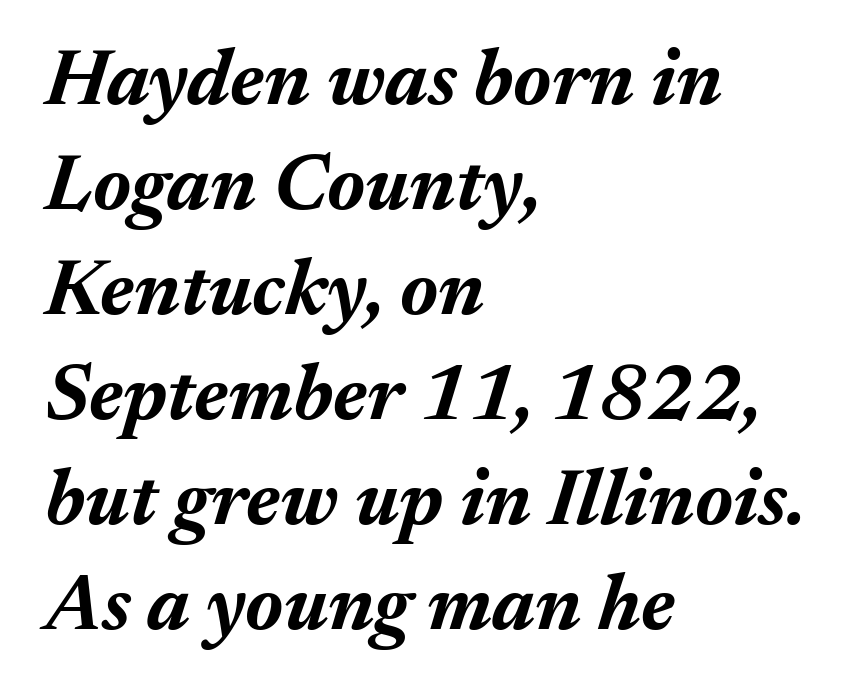
Q: Is the text bold? A: Yes.
Q: Is the text italic (slanted)? A: Yes, it leans right by about 17 degrees.
Q: Is the text underlined? A: No.
Q: How is the paragraph aligned? A: Left-aligned.
Q: Is the spacing between letters normal or unusually wide? A: Normal.
Q: Is the spacing between lines tight, normal or loose? A: Normal.
Q: Width (condensed, normal, or wide)? A: Normal.
Q: Stroke contrast? A: Medium.
Q: x-height? A: Medium.
Q: Monospaced? A: No.
